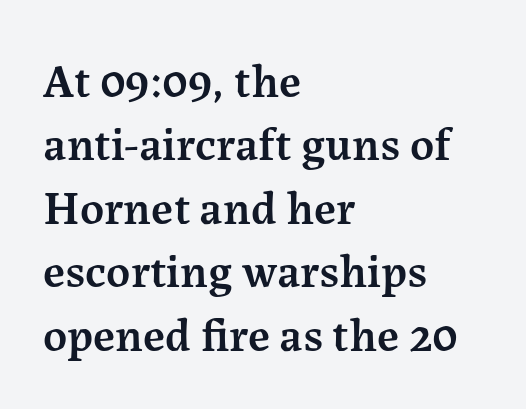
{"serif": "yes", "italic": "no", "bold": "semi", "weight": "semibold", "width": "normal", "stroke_contrast": "medium", "x_height": "medium", "monospaced": "no", "underline": "no", "align": "left", "line_spacing": "normal", "line_spacing_ratio": 1.35, "letter_spacing": "normal", "letter_spacing_em": 0.0, "glyph_px": 47}
